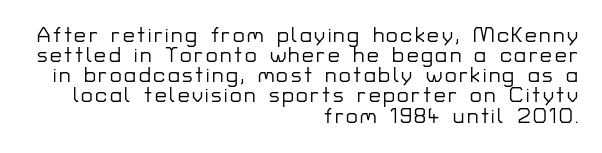
Q: Is the text italic (slanted)? A: No, it is upright.
Q: Is the text underlined? A: No.
Q: How is the paragraph aligned? A: Right-aligned.
Q: Is the spacing between lines tight, normal or loose? A: Tight.
